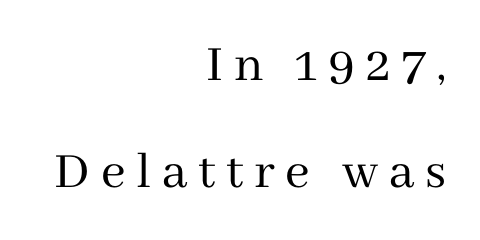
Q: Is the text bold? A: No.
Q: Is the text italic (slanted)? A: No, it is upright.
Q: Is the typeface a serif or a sans-serif typeface? A: Serif.
Q: Is the text underlined? A: No.
Q: How is the paragraph aligned? A: Right-aligned.
Q: Is the spacing between letters normal or unusually wide? A: Unusually wide.
Q: Is the spacing between lines tight, normal or loose? A: Loose.
Q: Width (condensed, normal, or wide)? A: Normal.
Q: Stroke contrast? A: Medium.
Q: x-height? A: Medium.
Q: Monospaced? A: No.
